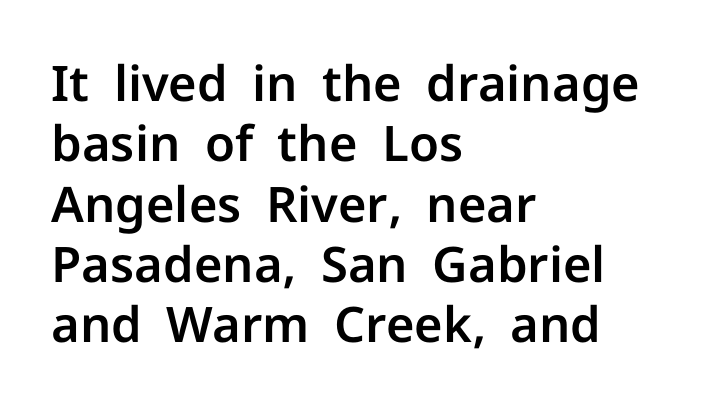
Letter spacing: default. Varying glyph widths throughout — classic text-font behaviour. No italicization has been applied; the sample stays upright. A bare baseline throughout the passage.
